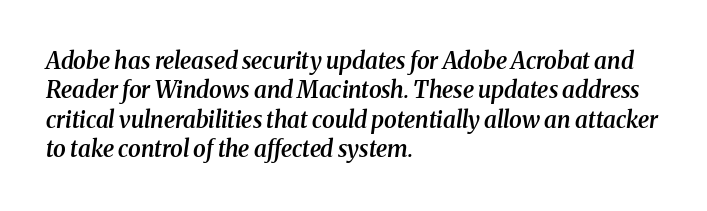
The image shows 23 px text type, italic (leaning right); set left-aligned, normal line spacing (1.28x), normal letter spacing, not underlined.
